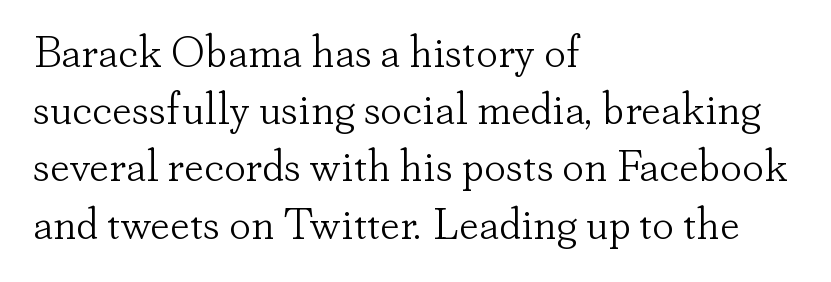
The image shows 44 px light serif type, upright; set left-aligned, normal line spacing (1.3x), normal letter spacing, not underlined; low stroke contrast and a small x-height.
